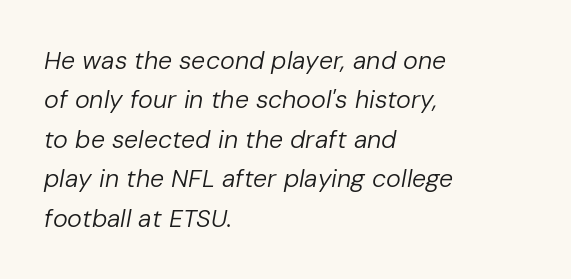
The image shows 25 px text type, italic (leaning right); set left-aligned, normal line spacing (1.58x), normal letter spacing, not underlined.
